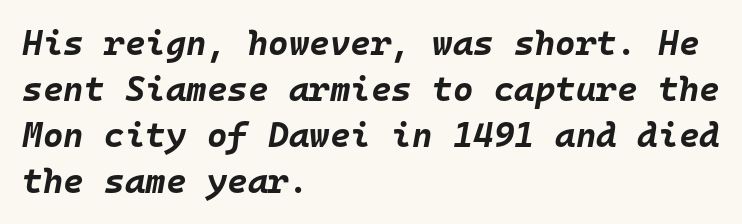
The image shows 35 px bold type, italic (leaning right), monospaced; set left-aligned, normal line spacing (1.31x), normal letter spacing, not underlined; low stroke contrast and a large x-height.
